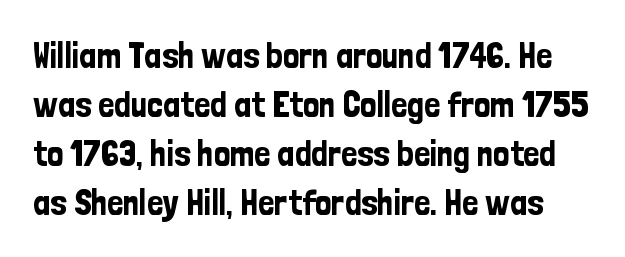
Q: Is the text italic (slanted)? A: No, it is upright.
Q: Is the typeface a serif or a sans-serif typeface? A: Sans-serif.
Q: Is the text underlined? A: No.
Q: Is the spacing between letters normal or unusually wide? A: Normal.
Q: Is the spacing between lines tight, normal or loose? A: Normal.
Q: Width (condensed, normal, or wide)? A: Condensed.
Q: Stroke contrast? A: Low.
Q: x-height? A: Medium.
Q: Monospaced? A: No.
